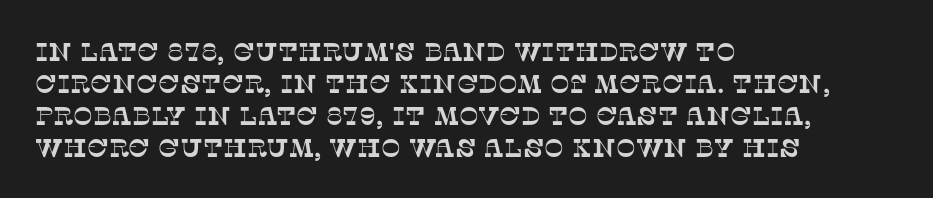
The image shows 26 px text type; set left-aligned, line spacing 1.23x, normal letter spacing, not underlined.
